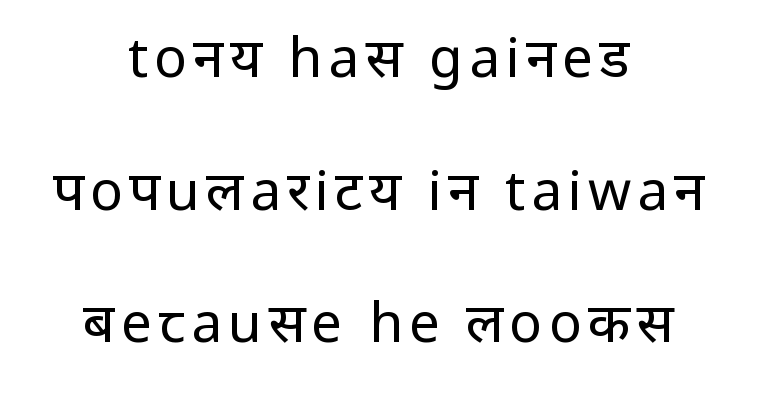
Q: Is the text bold? A: No.
Q: Is the text italic (slanted)? A: No, it is upright.
Q: Is the typeface a serif or a sans-serif typeface? A: Sans-serif.
Q: Is the text underlined? A: No.
Q: How is the paragraph aligned? A: Centered.
Q: Is the spacing between lines tight, normal or loose? A: Loose.
Q: Width (condensed, normal, or wide)? A: Normal.
Q: Stroke contrast? A: Low.
Q: x-height? A: Medium.
Q: Monospaced? A: No.
